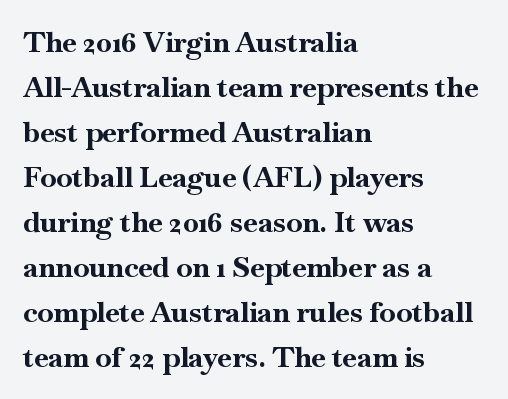
Q: Is the text bold? A: Yes.
Q: Is the text italic (slanted)? A: No, it is upright.
Q: Is the typeface a serif or a sans-serif typeface? A: Serif.
Q: Is the text underlined? A: No.
Q: How is the paragraph aligned? A: Left-aligned.
Q: Is the spacing between letters normal or unusually wide? A: Normal.
Q: Is the spacing between lines tight, normal or loose? A: Normal.
Q: Width (condensed, normal, or wide)? A: Normal.
Q: Stroke contrast? A: High.
Q: x-height? A: Small.
Q: Monospaced? A: No.
